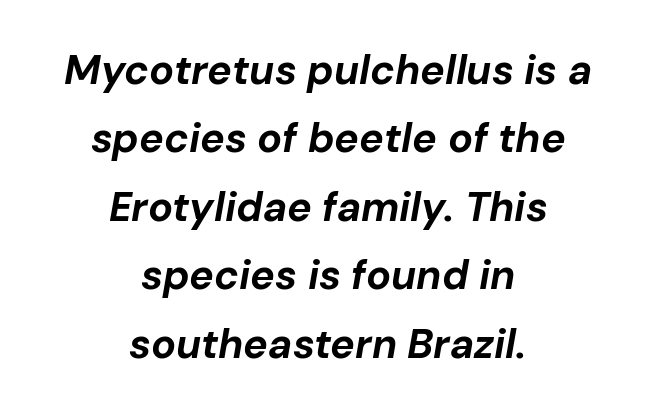
{"italic": "yes", "lean": "right", "slant_degrees": 10, "bold": "yes", "weight": "bold", "width": "normal", "stroke_contrast": "low", "x_height": "medium", "monospaced": "no", "underline": "no", "align": "center", "line_spacing": "normal", "line_spacing_ratio": 1.67, "letter_spacing": "normal", "letter_spacing_em": 0.0, "glyph_px": 41}
